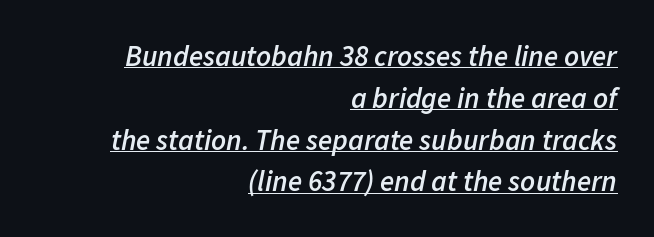
Q: Is the text bold? A: Semi-bold.
Q: Is the text italic (slanted)? A: Yes, it leans right by about 11 degrees.
Q: Is the text underlined? A: Yes.
Q: How is the paragraph aligned? A: Right-aligned.
Q: Is the spacing between letters normal or unusually wide? A: Normal.
Q: Is the spacing between lines tight, normal or loose? A: Normal.
Q: Width (condensed, normal, or wide)? A: Normal.
Q: Stroke contrast? A: Low.
Q: x-height? A: Medium.
Q: Monospaced? A: No.
